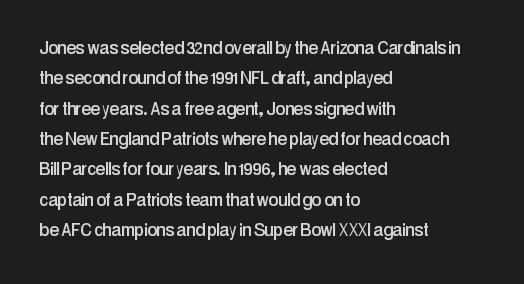
{"italic": "no", "underline": "no", "align": "left", "line_spacing": "normal", "line_spacing_ratio": 1.38, "letter_spacing": "normal", "letter_spacing_em": 0.0, "glyph_px": 22}
